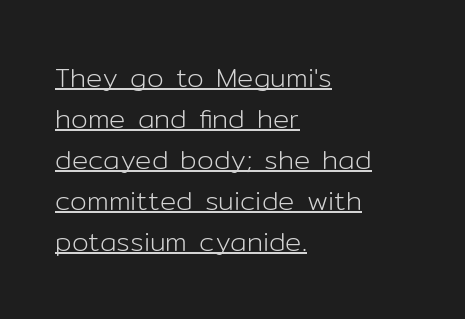
{"italic": "no", "bold": "no", "underline": "yes", "align": "left", "line_spacing": "normal", "line_spacing_ratio": 1.52, "letter_spacing": "normal", "letter_spacing_em": 0.0, "glyph_px": 27}
